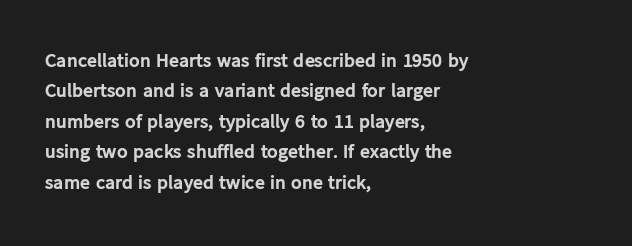
Q: Is the text bold? A: Yes.
Q: Is the text italic (slanted)? A: No, it is upright.
Q: Is the text underlined? A: No.
Q: How is the paragraph aligned? A: Left-aligned.
Q: Is the spacing between letters normal or unusually wide? A: Normal.
Q: Is the spacing between lines tight, normal or loose? A: Normal.
